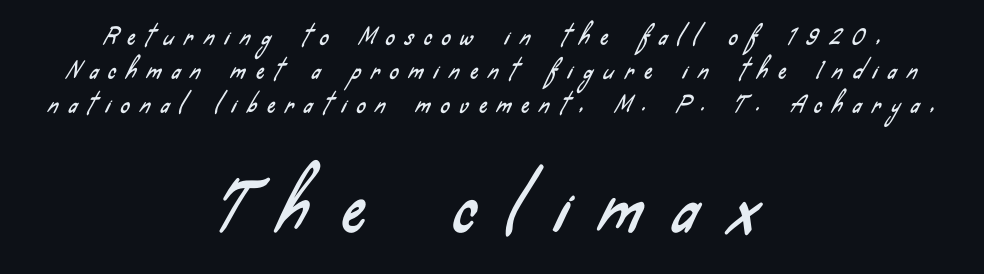
Q: Is the typeface a serif or a sans-serif typeface? A: Sans-serif.
Q: Is the text underlined? A: No.
Q: How is the paragraph aligned? A: Centered.
Q: Is the spacing between letters normal or unusually wide? A: Unusually wide.
Q: Is the spacing between lines tight, normal or loose? A: Normal.
Q: Which block of text is set in a larger size, the first (top) or the second (bottom)? A: The second (bottom) one.
Q: Width (condensed, normal, or wide)? A: Condensed.
Q: Stroke contrast? A: Low.
Q: x-height? A: Small.
Q: Monospaced? A: No.
